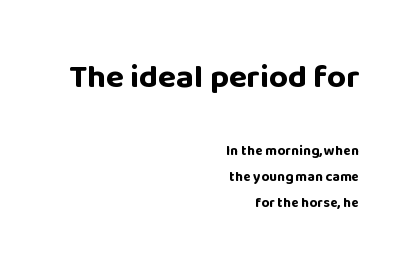
The image shows 33 px bold sans-serif type, upright; set right-aligned, line spacing 1.87x, normal letter spacing, not underlined; the first (top) block is 2.36x larger; low stroke contrast and a large x-height.
